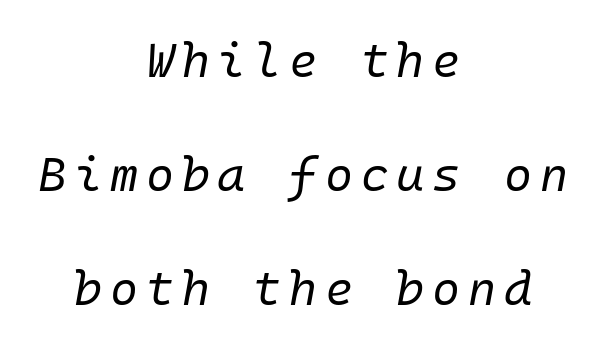
{"italic": "yes", "lean": "right", "slant_degrees": 10, "bold": "no", "weight": "regular", "width": "normal", "stroke_contrast": "low", "x_height": "medium", "underline": "no", "align": "center", "line_spacing": "loose", "line_spacing_ratio": 2.38, "glyph_px": 48}
